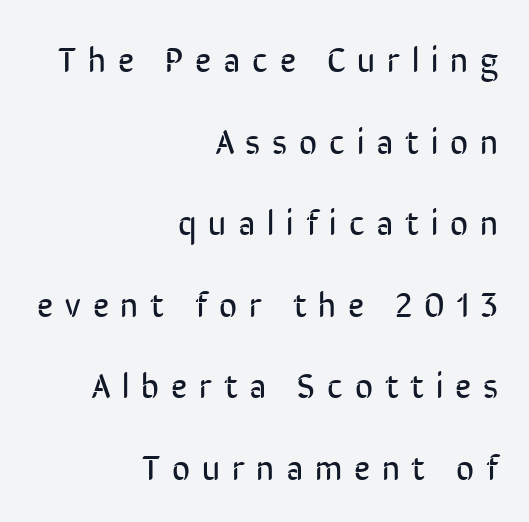
Q: Is the text bold? A: No.
Q: Is the text italic (slanted)? A: No, it is upright.
Q: Is the typeface a serif or a sans-serif typeface? A: Sans-serif.
Q: Is the text underlined? A: No.
Q: How is the paragraph aligned? A: Right-aligned.
Q: Is the spacing between letters normal or unusually wide? A: Unusually wide.
Q: Is the spacing between lines tight, normal or loose? A: Loose.
Q: Width (condensed, normal, or wide)? A: Condensed.
Q: Stroke contrast? A: Low.
Q: x-height? A: Medium.
Q: Monospaced? A: No.
